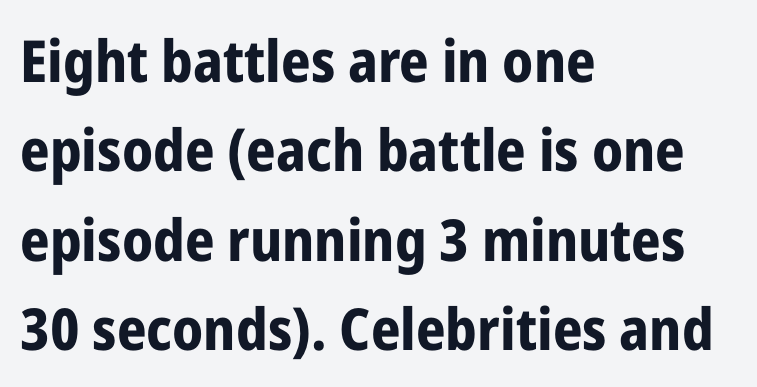
{"serif": "no", "italic": "no", "bold": "yes", "weight": "bold", "width": "condensed", "stroke_contrast": "low", "x_height": "medium", "monospaced": "no", "underline": "no", "align": "left", "line_spacing": "normal", "line_spacing_ratio": 1.54, "letter_spacing": "normal", "letter_spacing_em": 0.0, "glyph_px": 58}
